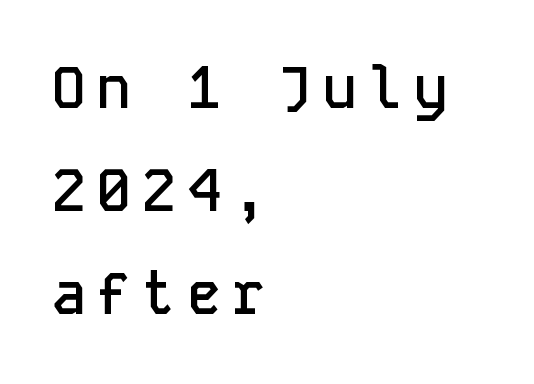
The characters display no serif detailing; their extremities are plain. Stems and bowls a touch heavier than normal — semibold. A typesetter would mark this as roman, not italic. The foot of each line stays bare and open. If you drew a ruler down the left edge, every line would touch it.
